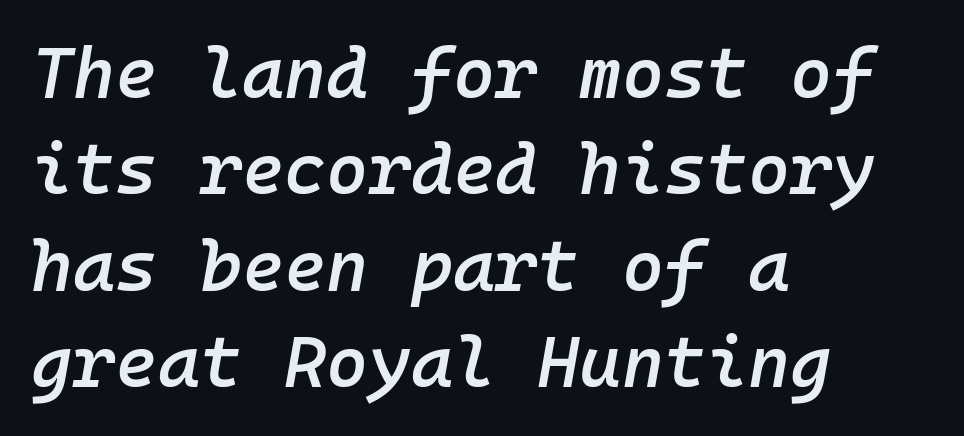
Beneath every word, the page is bare. Notice the strokes are somewhat thickened but not fully heavy: this is a semibold. Looks like terminal output: every glyph gets an equal slot. Layout note: lines flush left.
